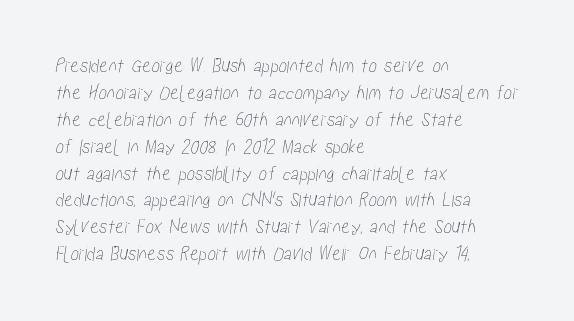
{"underline": "no", "align": "left", "line_spacing": "normal", "line_spacing_ratio": 1.28, "letter_spacing": "normal", "letter_spacing_em": 0.0, "glyph_px": 21}
